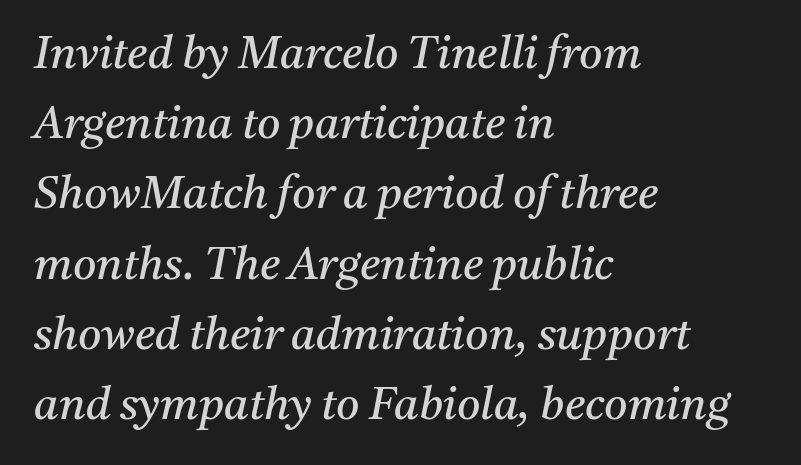
The image shows 45 px regular-weight serif type, italic (leaning right); set left-aligned, normal line spacing (1.56x), normal letter spacing, not underlined; medium stroke contrast and a medium x-height.
